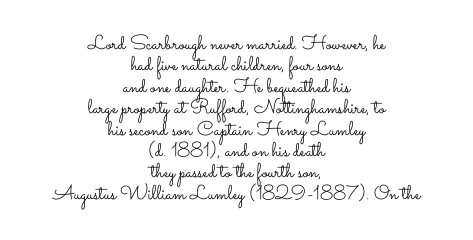
{"bold": "no", "underline": "no", "align": "center", "line_spacing": "tight", "line_spacing_ratio": 1.07, "letter_spacing": "normal", "letter_spacing_em": 0.0, "glyph_px": 20}
